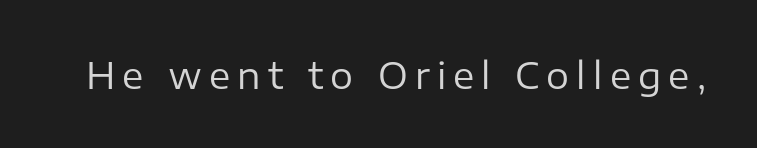
Q: Is the text bold? A: No.
Q: Is the text italic (slanted)? A: No, it is upright.
Q: Is the typeface a serif or a sans-serif typeface? A: Sans-serif.
Q: Is the text underlined? A: No.
Q: Is the spacing between letters normal or unusually wide? A: Unusually wide.
Q: Width (condensed, normal, or wide)? A: Normal.
Q: Stroke contrast? A: Low.
Q: x-height? A: Medium.
Q: Monospaced? A: No.
